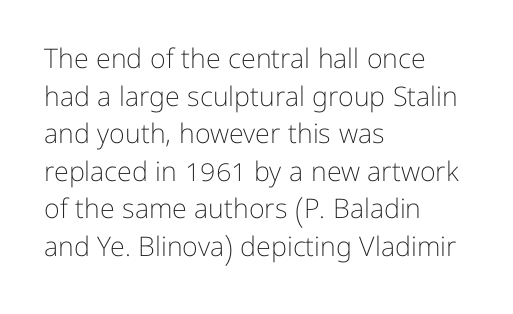
Q: Is the text bold? A: No.
Q: Is the text italic (slanted)? A: No, it is upright.
Q: Is the text underlined? A: No.
Q: How is the paragraph aligned? A: Left-aligned.
Q: Is the spacing between letters normal or unusually wide? A: Normal.
Q: Is the spacing between lines tight, normal or loose? A: Normal.
